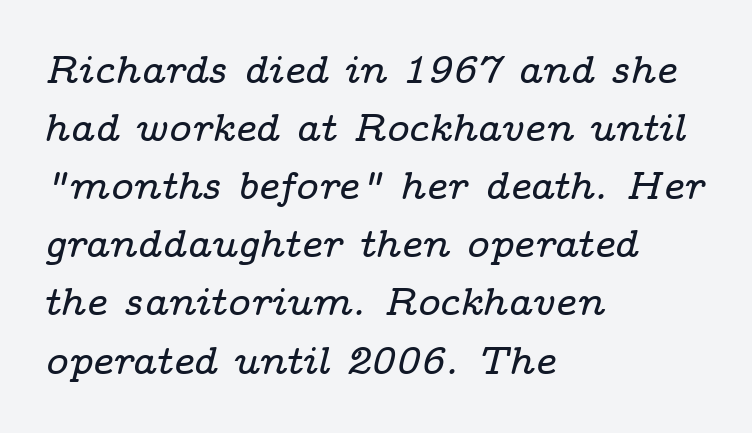
The image shows 39 px wide serif type, italic (leaning right); set left-aligned, normal line spacing (1.49x), normal letter spacing, not underlined; low stroke contrast and a medium x-height.
